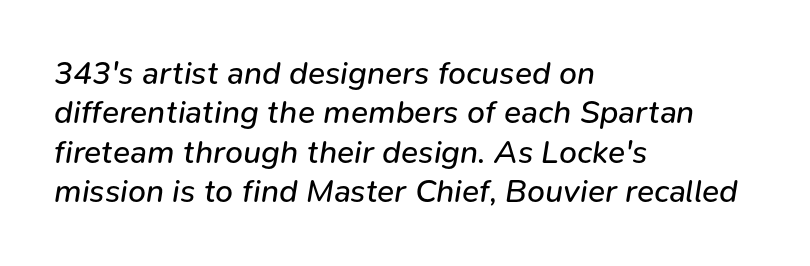
The image shows 32 px regular-weight type, italic (leaning right); set left-aligned, line spacing 1.23x, normal letter spacing, not underlined; low stroke contrast and a medium x-height.
